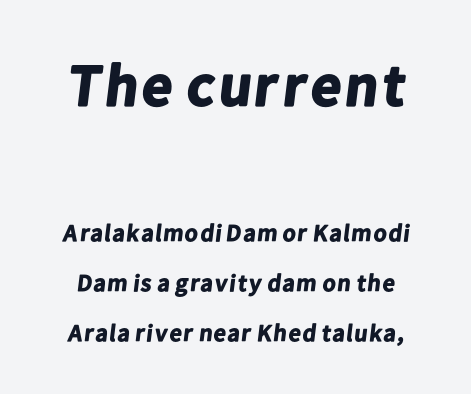
Nothing sits at the stroke ends, so this counts as sans-serif. Is the letter spacing exaggerated? No — it looks like the ordinary default. The baseline area is clear. Leading is clearly above the norm, producing a sparse column. Pretty heavy lettering here — definitely bold.
